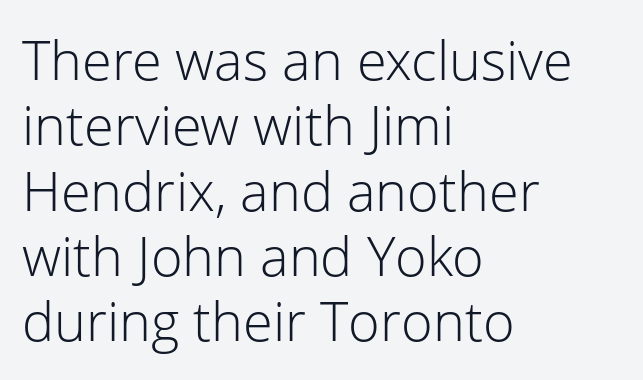
Q: Is the text bold? A: No.
Q: Is the text italic (slanted)? A: No, it is upright.
Q: Is the typeface a serif or a sans-serif typeface? A: Sans-serif.
Q: Is the text underlined? A: No.
Q: How is the paragraph aligned? A: Left-aligned.
Q: Is the spacing between letters normal or unusually wide? A: Normal.
Q: Width (condensed, normal, or wide)? A: Normal.
Q: Stroke contrast? A: Low.
Q: x-height? A: Medium.
Q: Monospaced? A: No.
